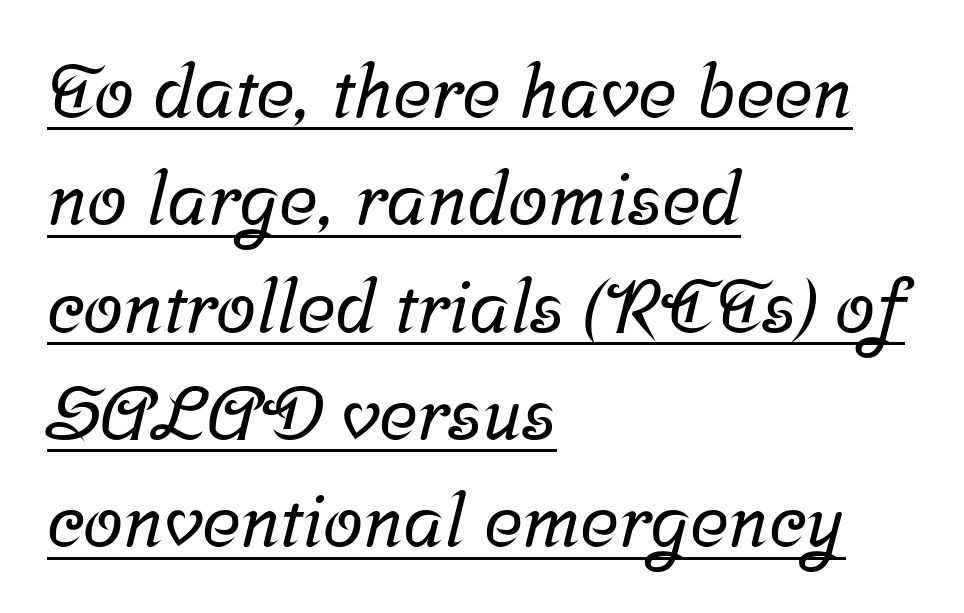
Q: Is the text underlined? A: Yes.
Q: How is the paragraph aligned? A: Left-aligned.
Q: Is the spacing between letters normal or unusually wide? A: Normal.
Q: Is the spacing between lines tight, normal or loose? A: Normal.
Q: Width (condensed, normal, or wide)? A: Normal.
Q: Stroke contrast? A: Low.
Q: x-height? A: Medium.
Q: Monospaced? A: No.
